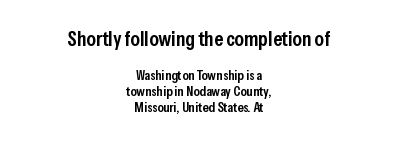
Q: Is the text bold? A: Semi-bold.
Q: Is the text italic (slanted)? A: No, it is upright.
Q: Is the text underlined? A: No.
Q: How is the paragraph aligned? A: Centered.
Q: Is the spacing between letters normal or unusually wide? A: Normal.
Q: Is the spacing between lines tight, normal or loose? A: Tight.
Q: Which block of text is set in a larger size, the first (top) or the second (bottom)? A: The first (top) one.
